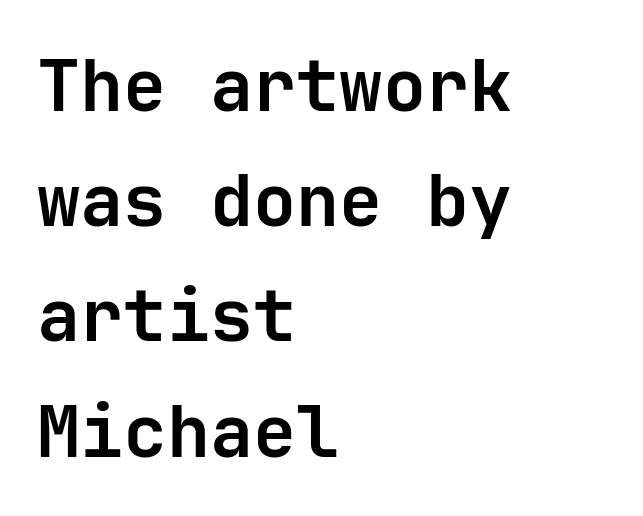
Q: Is the text bold? A: Yes.
Q: Is the text italic (slanted)? A: No, it is upright.
Q: Is the typeface a serif or a sans-serif typeface? A: Sans-serif.
Q: Is the text underlined? A: No.
Q: How is the paragraph aligned? A: Left-aligned.
Q: Is the spacing between letters normal or unusually wide? A: Normal.
Q: Is the spacing between lines tight, normal or loose? A: Normal.
Q: Width (condensed, normal, or wide)? A: Normal.
Q: Stroke contrast? A: Low.
Q: x-height? A: Medium.
Q: Monospaced? A: Yes.
